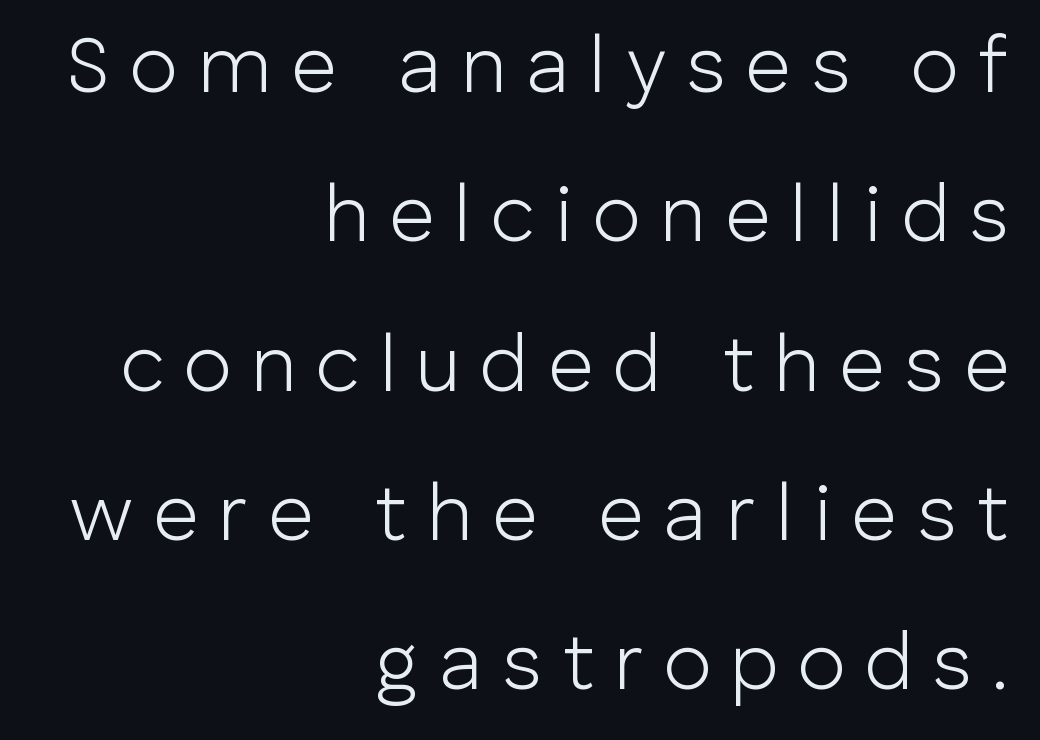
{"serif": "no", "italic": "no", "bold": "no", "weight": "light", "width": "normal", "stroke_contrast": "low", "x_height": "medium", "monospaced": "no", "underline": "no", "align": "right", "line_spacing_ratio": 1.89, "letter_spacing": "wide", "letter_spacing_em": 0.25, "glyph_px": 79}
